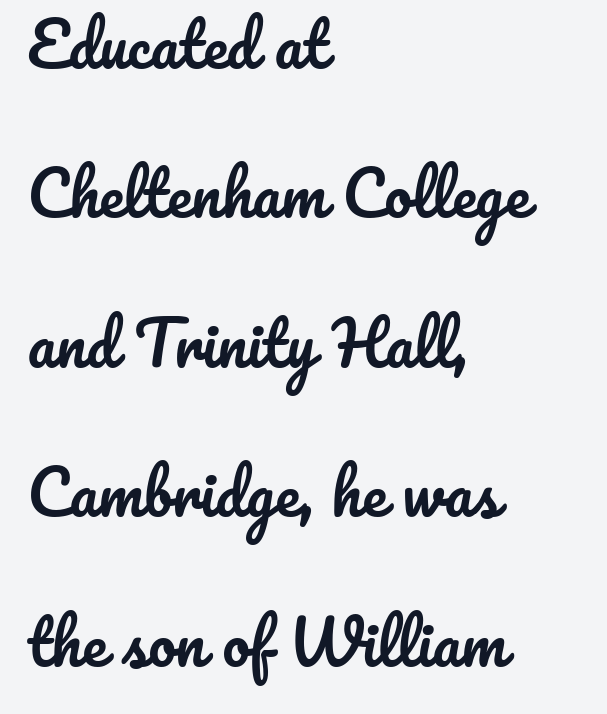
{"width": "normal", "stroke_contrast": "low", "x_height": "small", "monospaced": "no", "underline": "no", "align": "left", "line_spacing": "loose", "line_spacing_ratio": 2.45, "letter_spacing": "normal", "letter_spacing_em": 0.0, "glyph_px": 61}
